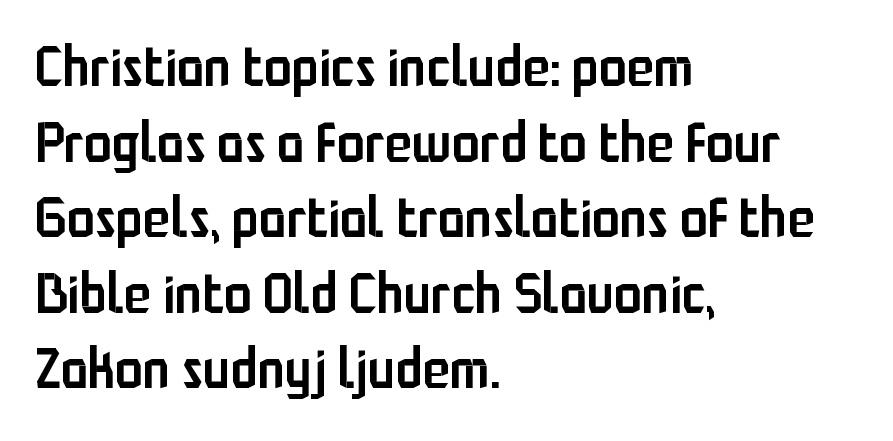
Leftover space on each line is placed entirely after the last word. The tracking reads as untouched default to a designer's eye. You can tell from the bare stems that sans-serif type was used. The passage shown stacks its lines at a standard gap. A fair bit of extra ink — the face is semibold, not bold. You could not count columns in this text — the font is proportionally spaced.
